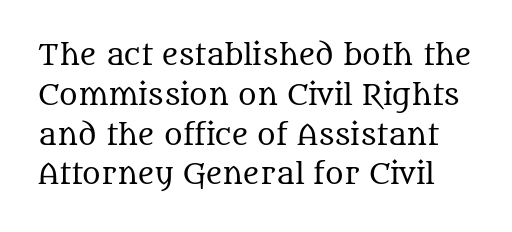
Typographically, this falls in the serif category. These lines were composed using upright roman letters. Nobody drew a line under any word here. The leading is moderate, giving the passage an even texture. The letters advance in unequal steps, a hallmark of proportional type.
